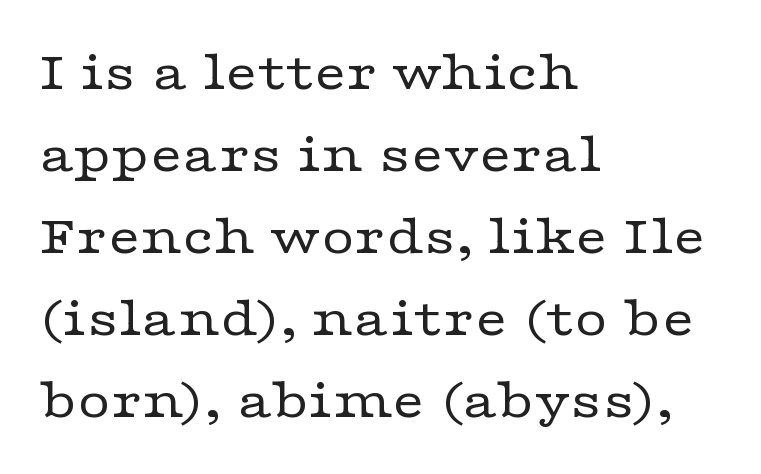
Caption: face not bold, strokes unweighted. Is the block centered? No — it sits flush against the left margin. Rendered with straight, roman letterforms. Evenly set lines give the paragraph a standard silhouette. Font category for this specimen: serif. The area under the type is left untouched.
